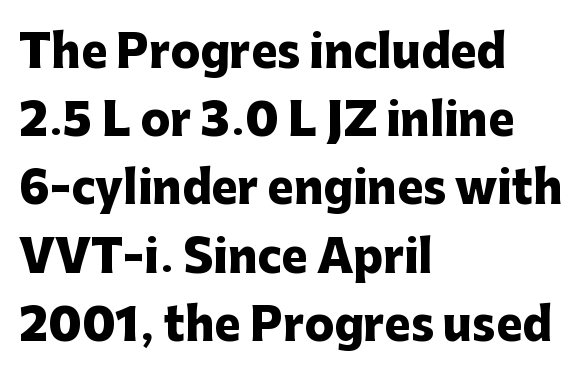
Q: Is the text bold? A: Yes.
Q: Is the text italic (slanted)? A: No, it is upright.
Q: Is the typeface a serif or a sans-serif typeface? A: Sans-serif.
Q: Is the text underlined? A: No.
Q: How is the paragraph aligned? A: Left-aligned.
Q: Is the spacing between letters normal or unusually wide? A: Normal.
Q: Is the spacing between lines tight, normal or loose? A: Normal.
Q: Width (condensed, normal, or wide)? A: Normal.
Q: Stroke contrast? A: Low.
Q: x-height? A: Medium.
Q: Monospaced? A: No.
